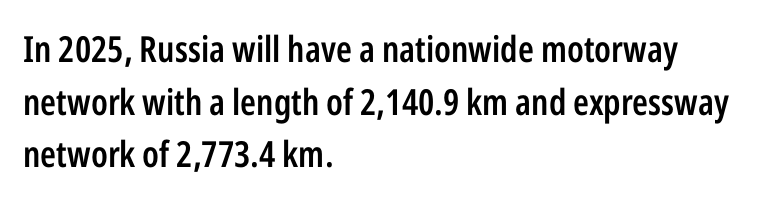
Q: Is the text bold? A: Semi-bold.
Q: Is the text italic (slanted)? A: No, it is upright.
Q: Is the typeface a serif or a sans-serif typeface? A: Sans-serif.
Q: Is the text underlined? A: No.
Q: How is the paragraph aligned? A: Left-aligned.
Q: Is the spacing between letters normal or unusually wide? A: Normal.
Q: Is the spacing between lines tight, normal or loose? A: Normal.
Q: Width (condensed, normal, or wide)? A: Condensed.
Q: Stroke contrast? A: Low.
Q: x-height? A: Medium.
Q: Monospaced? A: No.
